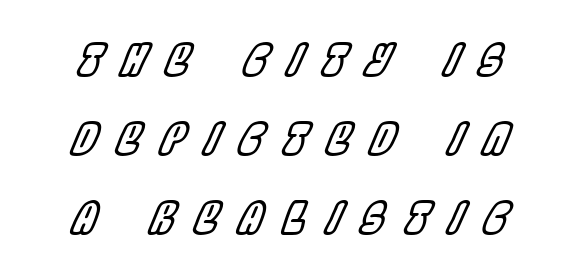
The image shows 44 px condensed type, italic (leaning right); set line spacing 1.8x, unusually wide letter spacing (+0.44 em), not underlined; a large x-height.
